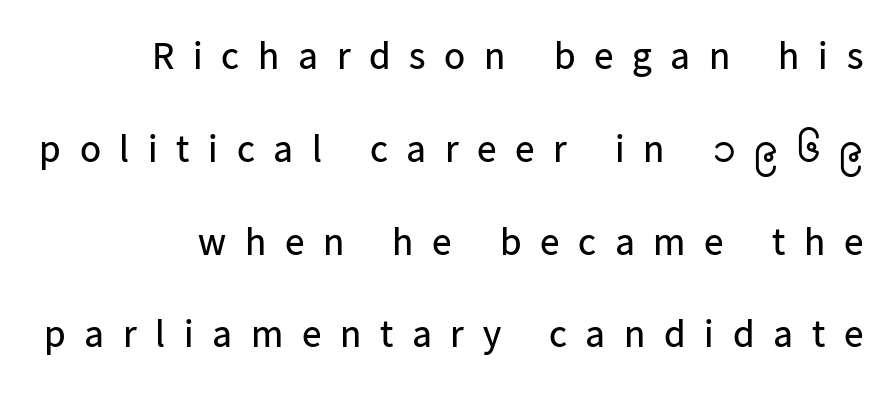
The image shows 39 px regular-weight sans-serif type, upright; set right-aligned, loose line spacing (2.38x), unusually wide letter spacing (+0.48 em), not underlined; low stroke contrast and a medium x-height.
